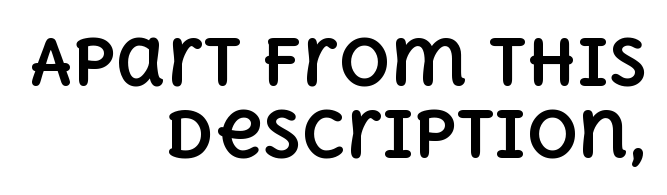
{"italic": "no", "bold": "yes", "weight": "bold", "width": "normal", "x_height": "large", "monospaced": "no", "underline": "no", "align": "right", "line_spacing": "tight", "line_spacing_ratio": 1.12, "letter_spacing": "normal", "letter_spacing_em": 0.0, "glyph_px": 64}
